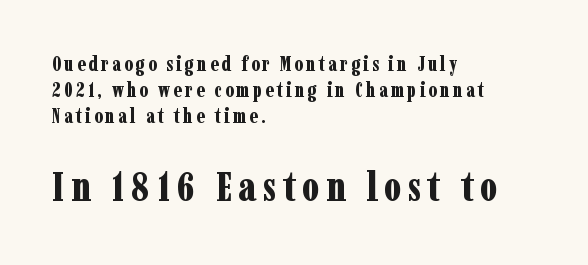
The image shows 41 px bold, condensed serif type, upright; set left-aligned, normal line spacing (1.29x), not underlined; the second (bottom) block is 2.05x larger; low stroke contrast and a medium x-height.
